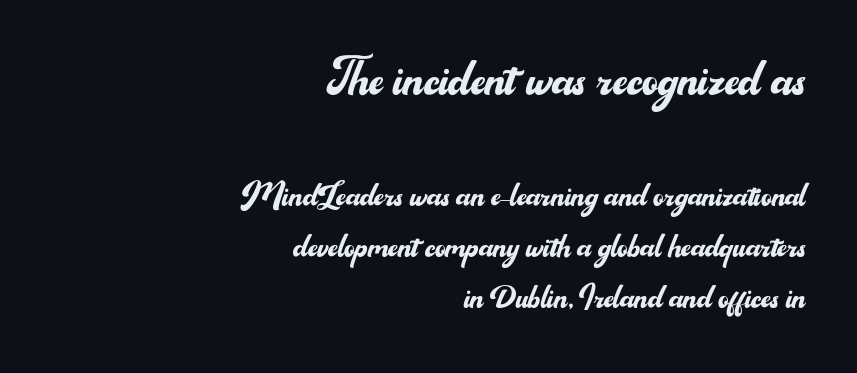
Is this a heavy cut? Hardly; it is regular or lighter. Does extra space separate the letters? No, they use regular spacing. Is the block centered? No — it sits flush against the right margin. A typesetter would call this proportional, since set widths differ per character.
